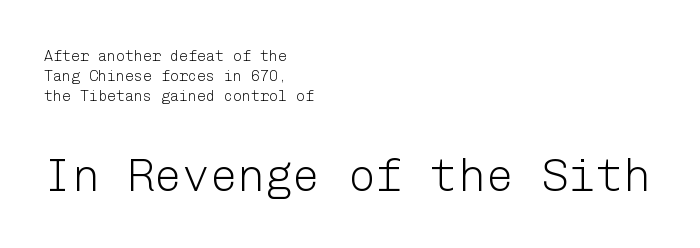
Larger block? The one below; the one above is distinctly smaller. No heavy texture on the line: the type isn't bold. How are the letters spaced? Ordinarily, with no added tracking. Font category for this specimen: sans-serif.
